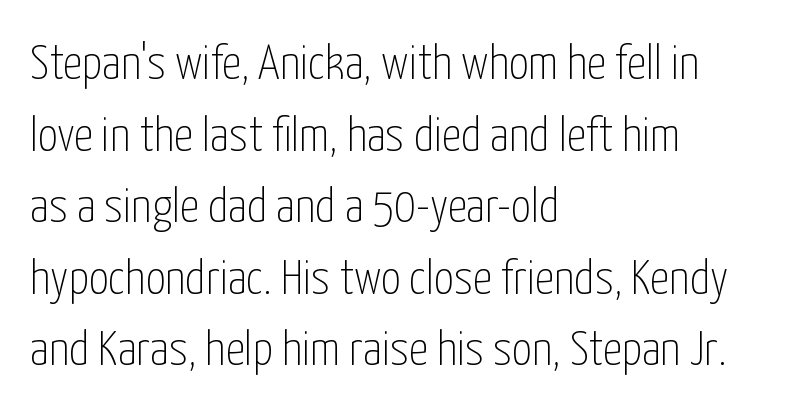
The rendering uses natural spacing where letterforms have individual widths. Look at the tracking — it's just the regular setting, nothing added. The block of text has a typical density, with ordinary space between rows. In terms of letterform style, serifs are entirely absent. Notice how the passage keeps a crisp vertical edge on the left only. Do the letters lean? They stand straight.
